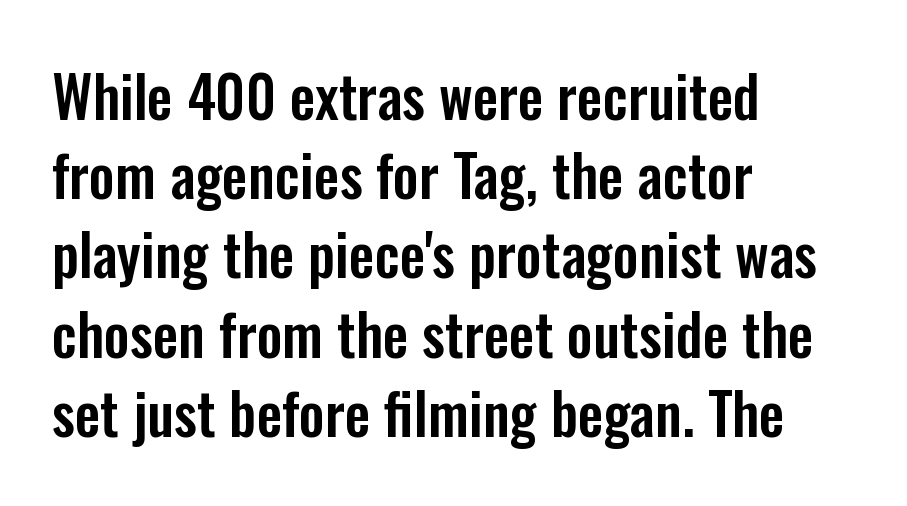
{"serif": "no", "italic": "no", "width": "condensed", "stroke_contrast": "low", "x_height": "medium", "monospaced": "no", "underline": "no", "align": "left", "line_spacing": "normal", "line_spacing_ratio": 1.39, "letter_spacing": "normal", "letter_spacing_em": 0.0, "glyph_px": 57}
